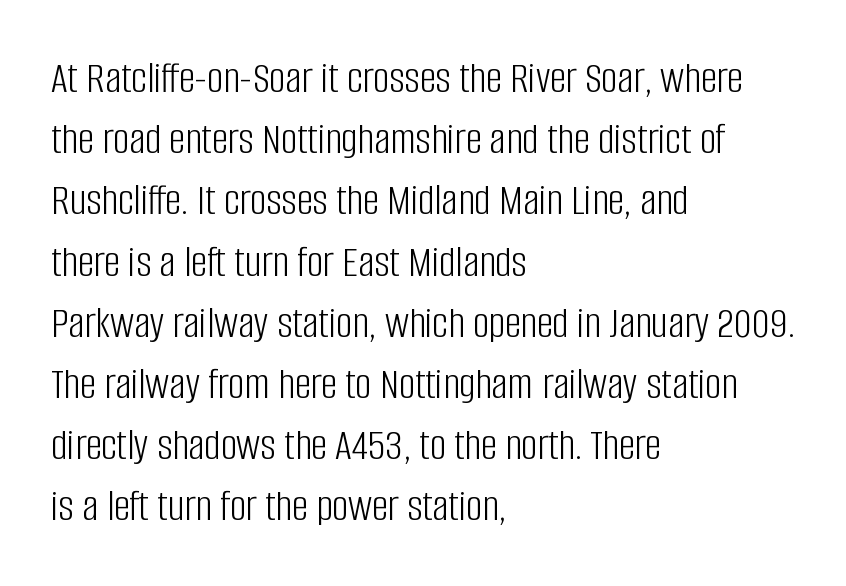
This block has exactly the height ordinary leading produces. Each letter keeps its own natural width here, so spacing adapts to shape. In terms of posture, this sample is upright. The setting favours the left margin, as ordinary paragraphs usually do. This sample uses a sans-serif face.
